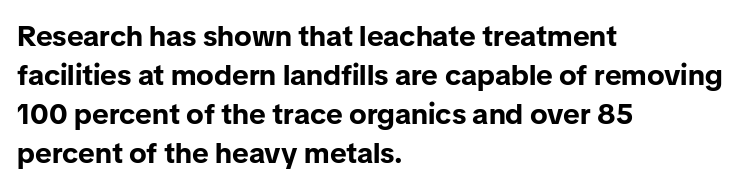
The designer left line spacing at the default. Letters rest on an invisible, unmarked baseline. The compositor pushed each line to the left boundary. The type sits square on the baseline with zero lean. No feet cap the strokes, marking this as sans-serif type.
